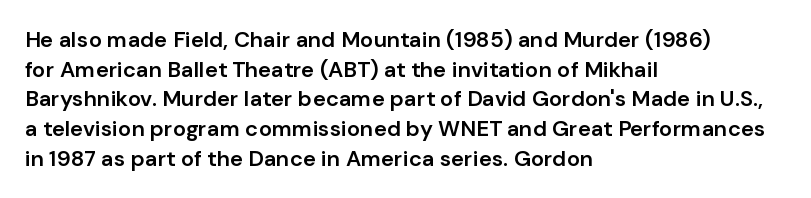
{"italic": "no", "bold": "semi", "underline": "no", "align": "left", "line_spacing": "normal", "line_spacing_ratio": 1.35, "letter_spacing": "normal", "letter_spacing_em": 0.0, "glyph_px": 22}
